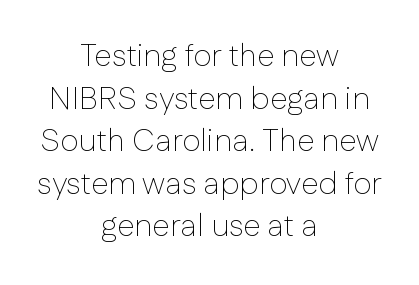
Ordinary non-slanted type is in use. Leading matches the norm, producing a regular column. In terms of letterform style, serifs are entirely absent. Clear beneath every line of the passage.
